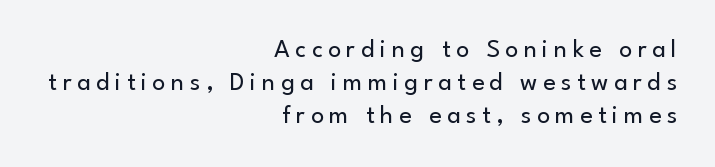
The image shows 26 px text type, upright; set right-aligned, normal line spacing (1.26x), unusually wide letter spacing (+0.21 em), not underlined.
